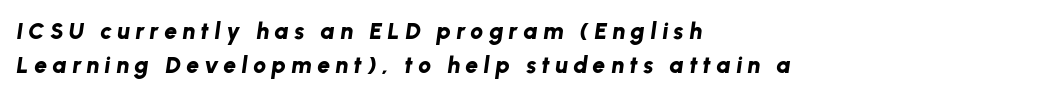
The image shows 23 px bold type, italic (leaning right); set left-aligned, normal line spacing (1.49x), unusually wide letter spacing (+0.23 em), not underlined.
